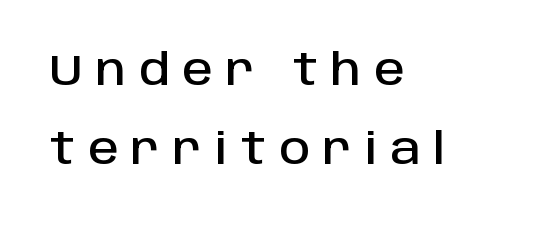
This sample uses a sans-serif face. Here the designer chose a conventional face with non-uniform glyph widths. A typesetter would mark this as roman, not italic. The lines in this sample share a left origin and differ only in where they stop. Quick note: underline off. Does extra space separate the letters? Yes, quite a lot of it.
